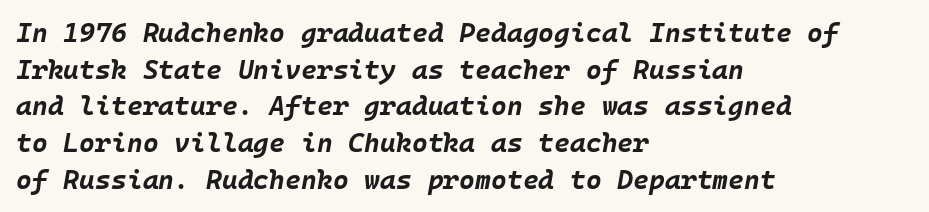
Q: Is the text bold? A: Yes.
Q: Is the text italic (slanted)? A: Yes, it leans right by about 10 degrees.
Q: Is the text underlined? A: No.
Q: How is the paragraph aligned? A: Left-aligned.
Q: Is the spacing between letters normal or unusually wide? A: Normal.
Q: Is the spacing between lines tight, normal or loose? A: Normal.
